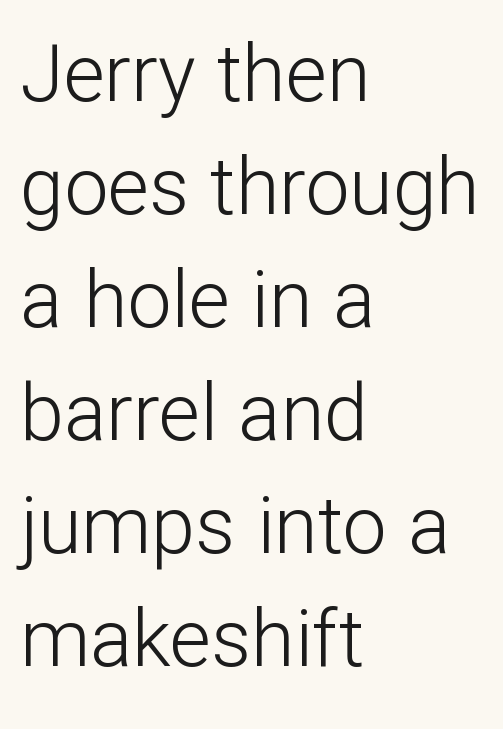
The image shows 79 px light sans-serif type, upright; set left-aligned, normal line spacing (1.43x), normal letter spacing, not underlined; low stroke contrast and a medium x-height.
